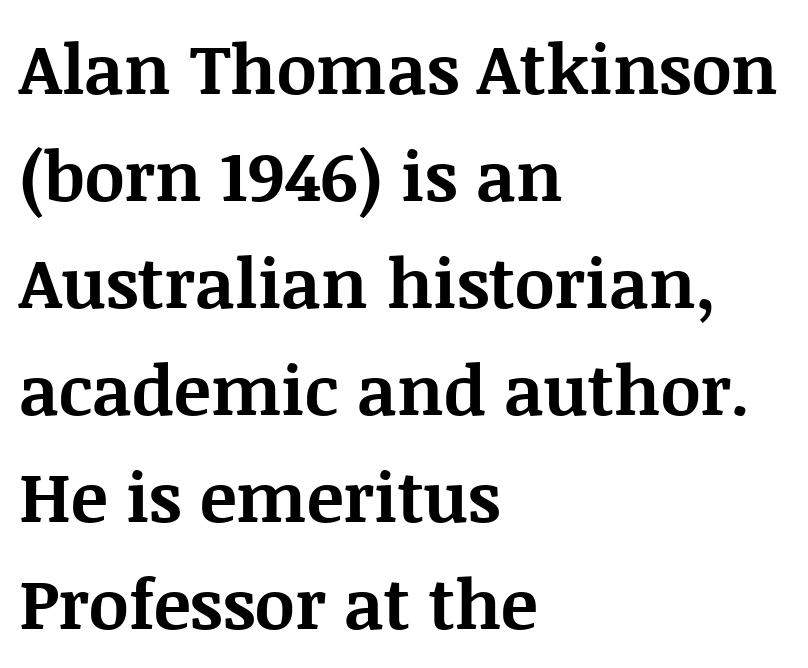
{"serif": "yes", "italic": "no", "bold": "yes", "weight": "bold", "width": "normal", "stroke_contrast": "medium", "x_height": "large", "monospaced": "no", "underline": "no", "align": "left", "line_spacing": "normal", "line_spacing_ratio": 1.55, "letter_spacing": "normal", "letter_spacing_em": 0.0, "glyph_px": 69}
